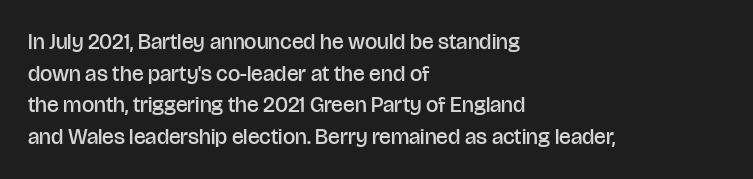
The passage shown stacks its lines at a standard gap. Beneath every word, the page is bare. The compositor pushed each line to the left boundary. Tall strokes in this sample are plumb rather than angled.
